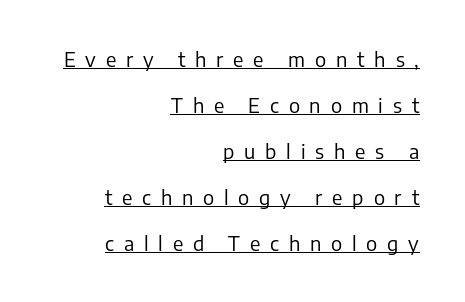
The image shows 20 px text type, upright; set right-aligned, loose line spacing (2.3x), unusually wide letter spacing (+0.49 em), underlined.
